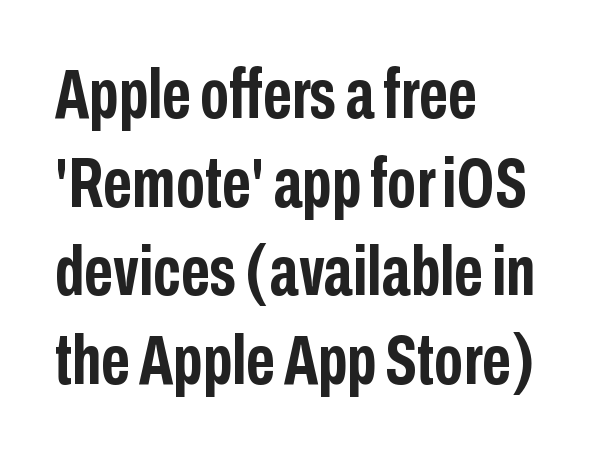
No feet cap the strokes, marking this as sans-serif type. These lines are set flush left with a ragged right edge. The passage shown is emphatically bold. The passage shown stacks its lines at a standard gap. Do the characters align in a grid? No, the font is proportional.
